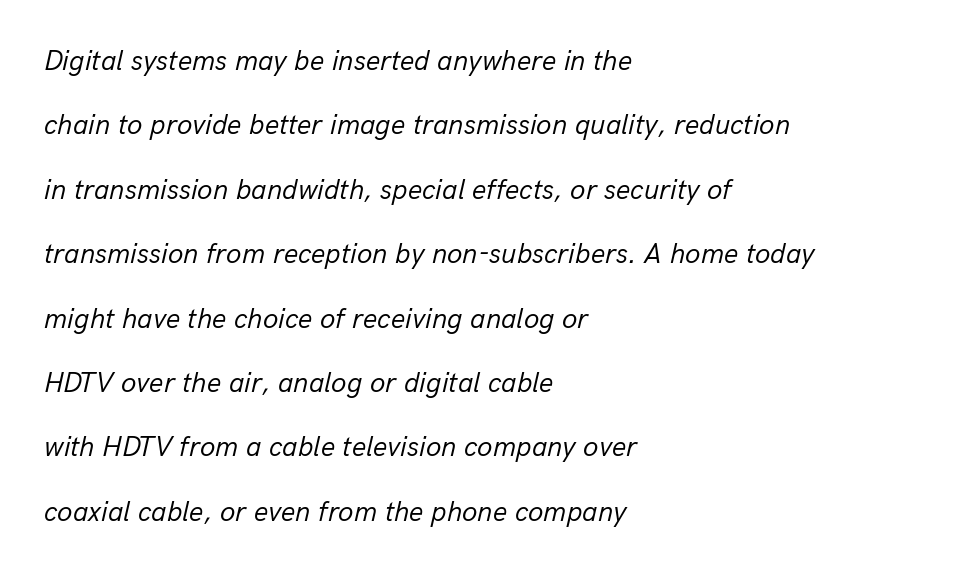
{"italic": "yes", "lean": "right", "slant_degrees": 13, "bold": "no", "weight": "regular", "width": "normal", "stroke_contrast": "low", "x_height": "medium", "monospaced": "no", "underline": "no", "align": "left", "line_spacing": "loose", "line_spacing_ratio": 2.3, "letter_spacing": "normal", "letter_spacing_em": 0.0, "glyph_px": 28}
